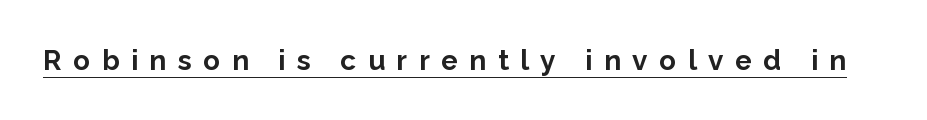
The image shows 28 px bold sans-serif type, upright; set unusually wide letter spacing (+0.41 em), underlined; low stroke contrast and a medium x-height.
